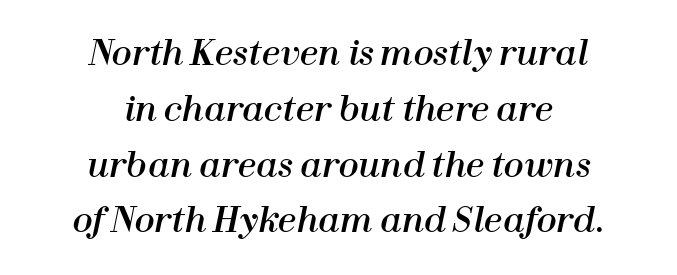
{"italic": "yes", "lean": "right", "slant_degrees": 12, "width": "normal", "stroke_contrast": "high", "x_height": "medium", "monospaced": "no", "underline": "no", "align": "center", "line_spacing": "normal", "line_spacing_ratio": 1.69, "letter_spacing": "normal", "letter_spacing_em": 0.0, "glyph_px": 33}
